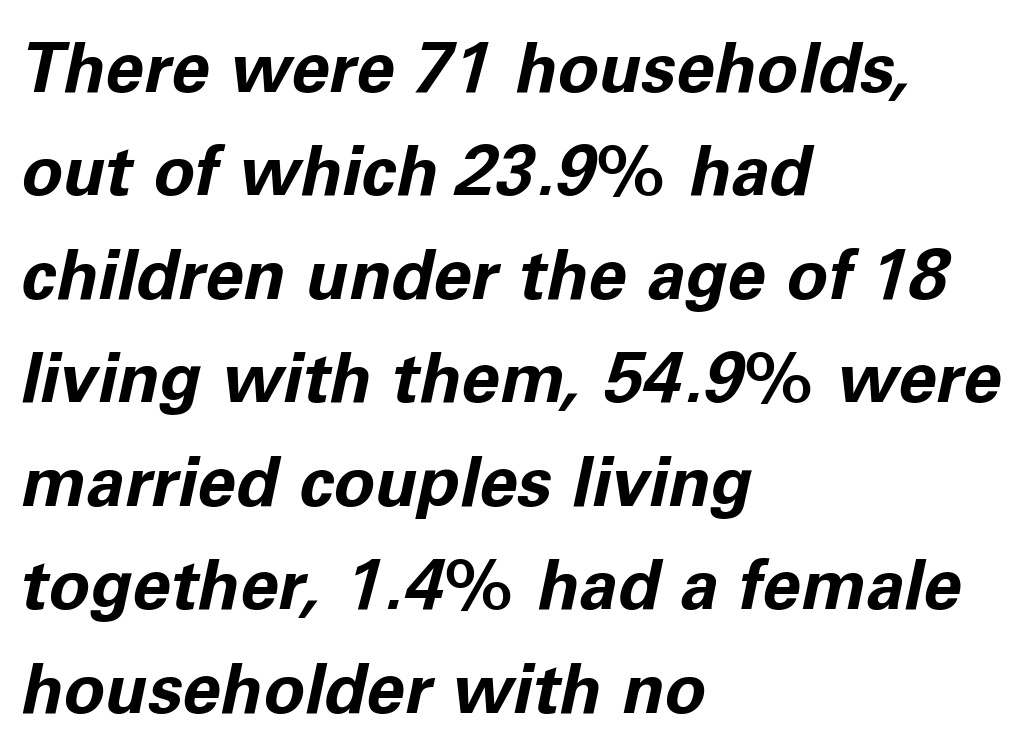
{"italic": "yes", "lean": "right", "slant_degrees": 11, "bold": "yes", "weight": "bold", "width": "normal", "stroke_contrast": "low", "x_height": "medium", "monospaced": "no", "underline": "no", "align": "left", "line_spacing": "normal", "line_spacing_ratio": 1.5, "letter_spacing": "normal", "letter_spacing_em": 0.0, "glyph_px": 69}
